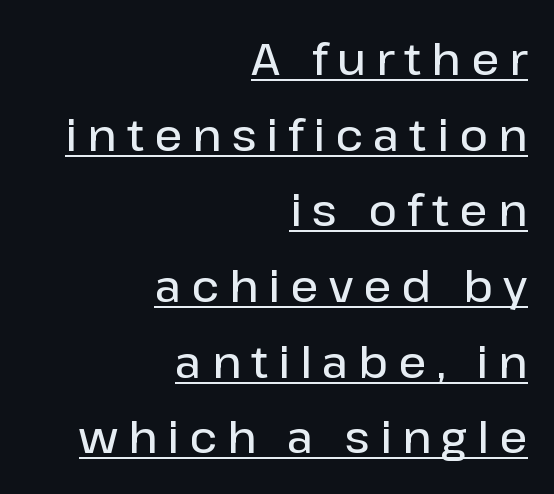
Q: Is the text bold? A: Semi-bold.
Q: Is the text italic (slanted)? A: No, it is upright.
Q: Is the typeface a serif or a sans-serif typeface? A: Sans-serif.
Q: Is the text underlined? A: Yes.
Q: How is the paragraph aligned? A: Right-aligned.
Q: Is the spacing between letters normal or unusually wide? A: Unusually wide.
Q: Width (condensed, normal, or wide)? A: Normal.
Q: Stroke contrast? A: Low.
Q: x-height? A: Medium.
Q: Monospaced? A: No.
